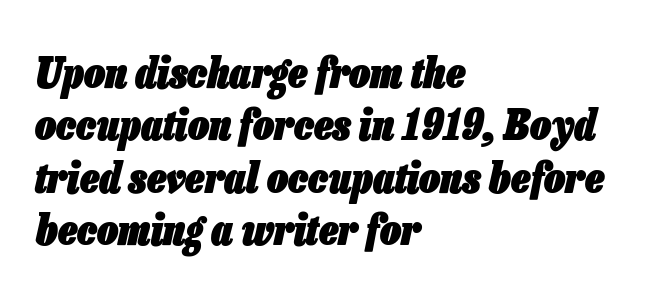
The ragged edge is on the right, which tells us the setting is flush left. The string is rendered with underlining switched off. Evenly set lines give the paragraph a standard silhouette. Is the type slanted? Yes — the strokes lean at a clear angle. The sample has been set heavy, in full bold.
